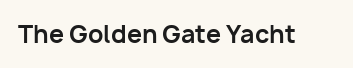
{"italic": "no", "bold": "yes", "underline": "no", "letter_spacing": "normal", "letter_spacing_em": 0.0, "glyph_px": 24}
